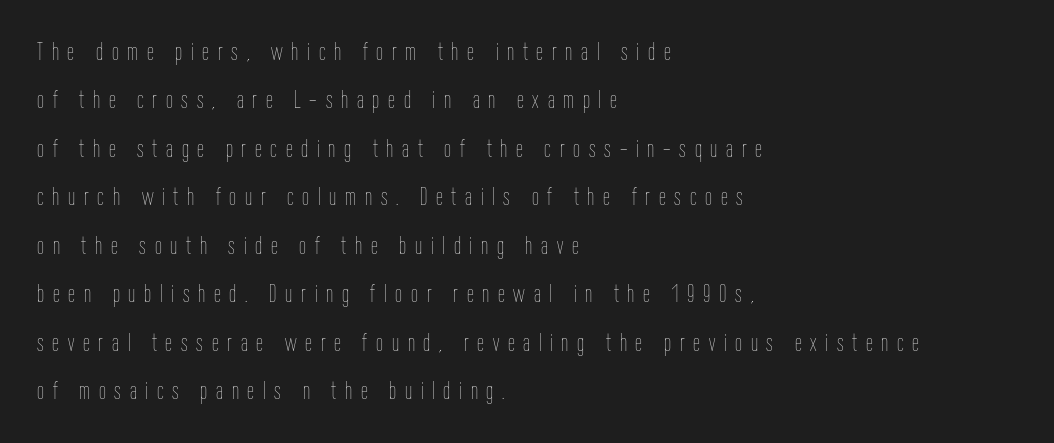
The image shows 25 px text type, upright; set left-aligned, loose line spacing (1.94x), unusually wide letter spacing (+0.35 em), not underlined.
